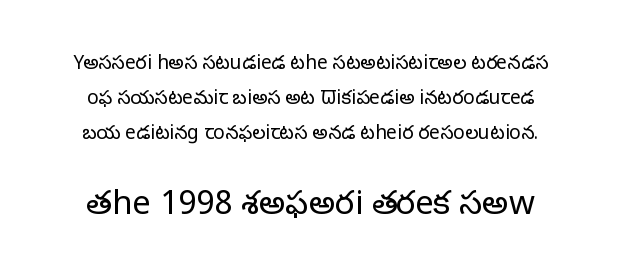
Is the stroke heavy? The answer is a plain regular-or-lighter. This rendering employs a face without finishing strokes, i.e., a sans-serif. Is this a fixed-width face? No — the glyphs have proportional, varying widths. These lines keep a tight, regular rhythm from letter to letter. Designer's note — italics off, roman on.
